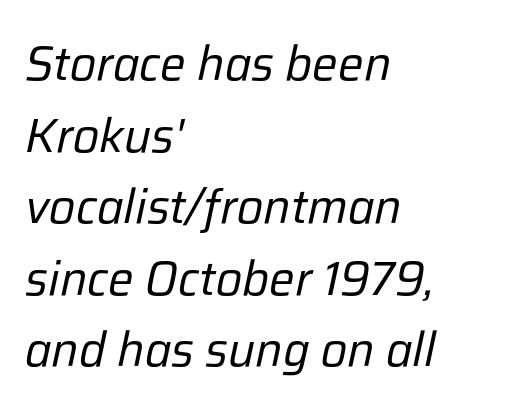
The image shows 48 px regular-weight type, italic (leaning right); set left-aligned, normal line spacing (1.49x), normal letter spacing, not underlined; low stroke contrast and a medium x-height.
